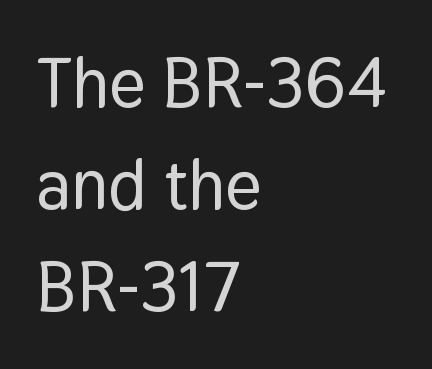
{"serif": "no", "italic": "no", "width": "normal", "stroke_contrast": "low", "x_height": "medium", "monospaced": "no", "underline": "no", "align": "left", "line_spacing": "normal", "line_spacing_ratio": 1.46, "letter_spacing": "normal", "letter_spacing_em": 0.0, "glyph_px": 70}
